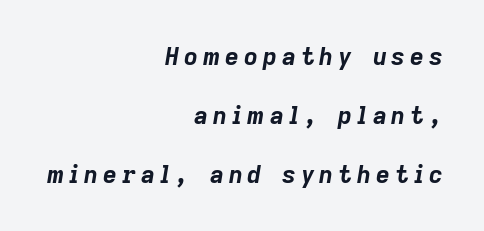
The image shows 24 px bold type, italic (leaning right); set right-aligned, loose line spacing (2.45x), unusually wide letter spacing (+0.21 em), not underlined.
